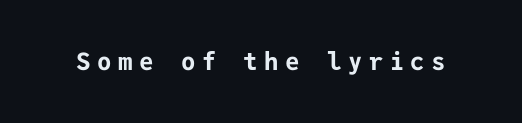
The image shows 24 px bold type, upright; set unusually wide letter spacing (+0.27 em), not underlined.
